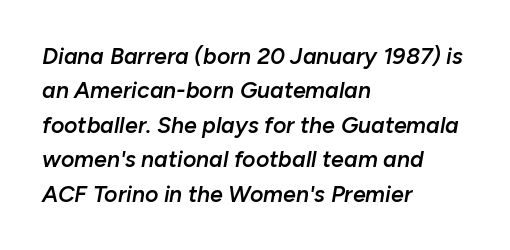
Normally led — the rows are evenly, conventionally spaced. Spacing between characters is what you'd get straight out of the box. Quick note: underline off. The text block is weighted toward the left margin, trailing off unevenly rightward. A typesetter would mark this as italic.
